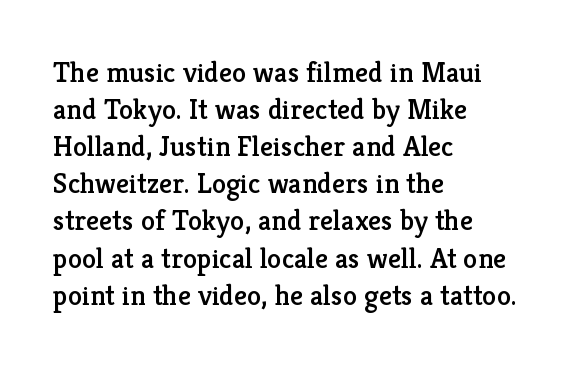
Q: Is the text italic (slanted)? A: No, it is upright.
Q: Is the typeface a serif or a sans-serif typeface? A: Serif.
Q: Is the text underlined? A: No.
Q: How is the paragraph aligned? A: Left-aligned.
Q: Is the spacing between letters normal or unusually wide? A: Normal.
Q: Is the spacing between lines tight, normal or loose? A: Normal.
Q: Width (condensed, normal, or wide)? A: Normal.
Q: Stroke contrast? A: Low.
Q: x-height? A: Medium.
Q: Monospaced? A: No.
